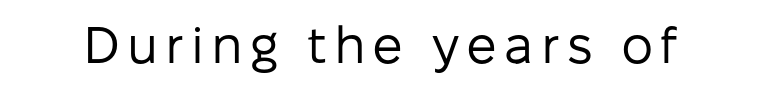
{"serif": "no", "italic": "no", "bold": "no", "weight": "regular", "width": "normal", "stroke_contrast": "low", "x_height": "medium", "monospaced": "no", "underline": "no", "glyph_px": 51}
